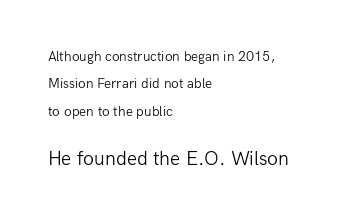
{"italic": "no", "bold": "no", "underline": "no", "align": "left", "line_spacing": "loose", "line_spacing_ratio": 1.95, "letter_spacing": "normal", "letter_spacing_em": 0.0, "larger_block": "second", "size_ratio": 1.43, "glyph_px": 20}
